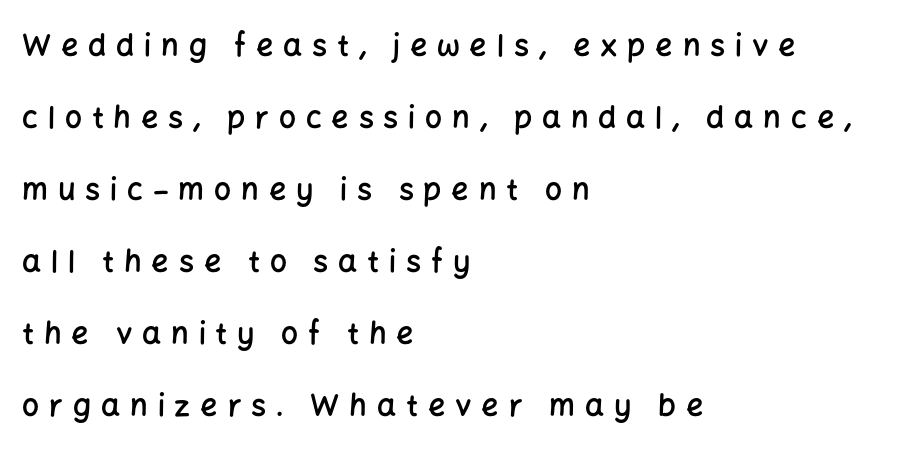
The image shows 30 px semibold sans-serif type, upright; set left-aligned, loose line spacing (2.4x), unusually wide letter spacing (+0.33 em), not underlined; low stroke contrast and a medium x-height.
